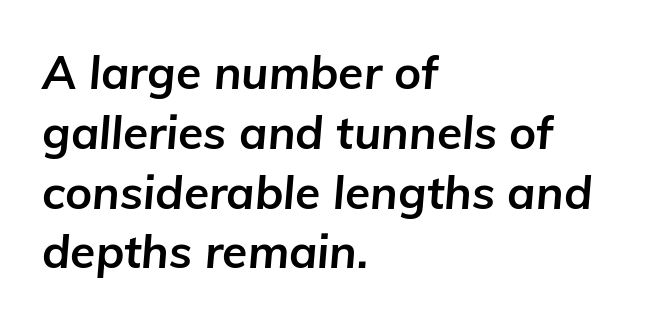
The image shows 46 px bold type, italic (leaning right); set left-aligned, normal line spacing (1.3x), normal letter spacing, not underlined; low stroke contrast and a medium x-height.
